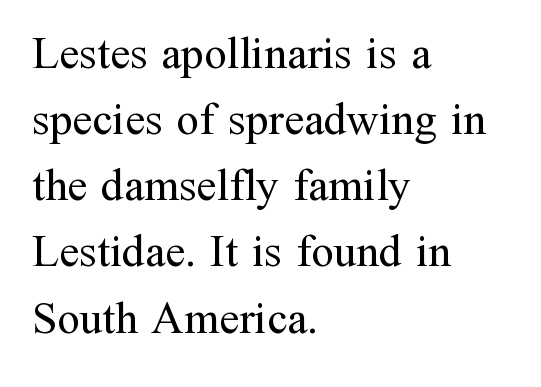
{"serif": "yes", "italic": "no", "bold": "no", "weight": "regular", "width": "normal", "stroke_contrast": "medium", "x_height": "medium", "monospaced": "no", "underline": "no", "align": "left", "line_spacing": "normal", "line_spacing_ratio": 1.47, "letter_spacing": "normal", "letter_spacing_em": 0.0, "glyph_px": 45}
